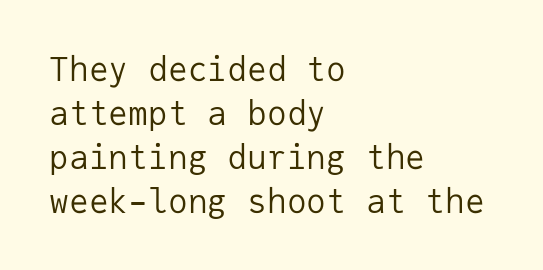
The image shows 33 px regular-weight sans-serif type, upright, monospaced; set left-aligned, normal line spacing (1.33x), normal letter spacing, not underlined; low stroke contrast and a medium x-height.
